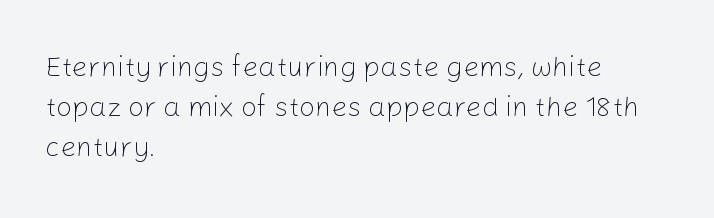
The image shows 28 px light sans-serif type, upright; set left-aligned, normal line spacing (1.42x), normal letter spacing, not underlined; low stroke contrast and a medium x-height.
